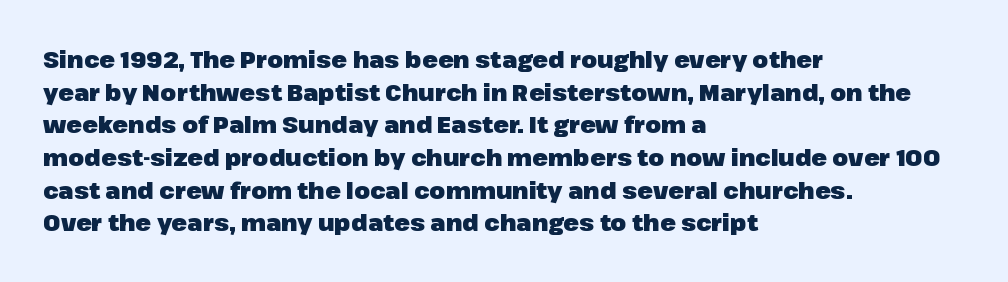
The image shows 23 px bold type, upright; set left-aligned, normal line spacing (1.42x), normal letter spacing, not underlined.
